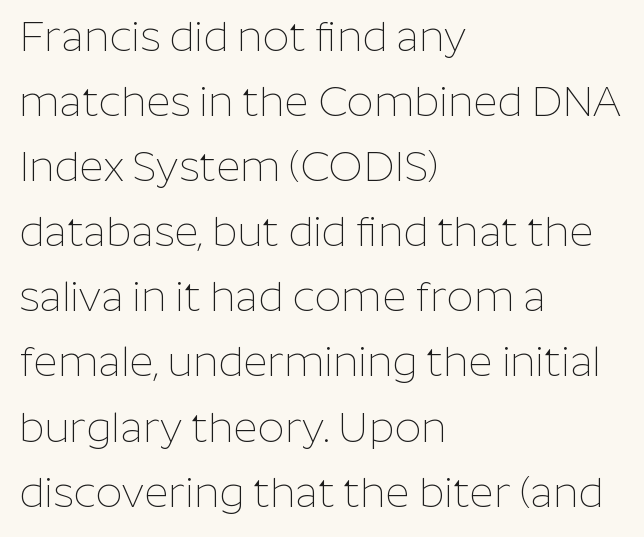
Q: Is the text bold? A: No.
Q: Is the text italic (slanted)? A: No, it is upright.
Q: Is the typeface a serif or a sans-serif typeface? A: Sans-serif.
Q: Is the text underlined? A: No.
Q: How is the paragraph aligned? A: Left-aligned.
Q: Is the spacing between letters normal or unusually wide? A: Normal.
Q: Is the spacing between lines tight, normal or loose? A: Normal.
Q: Width (condensed, normal, or wide)? A: Normal.
Q: Stroke contrast? A: Low.
Q: x-height? A: Medium.
Q: Monospaced? A: No.
